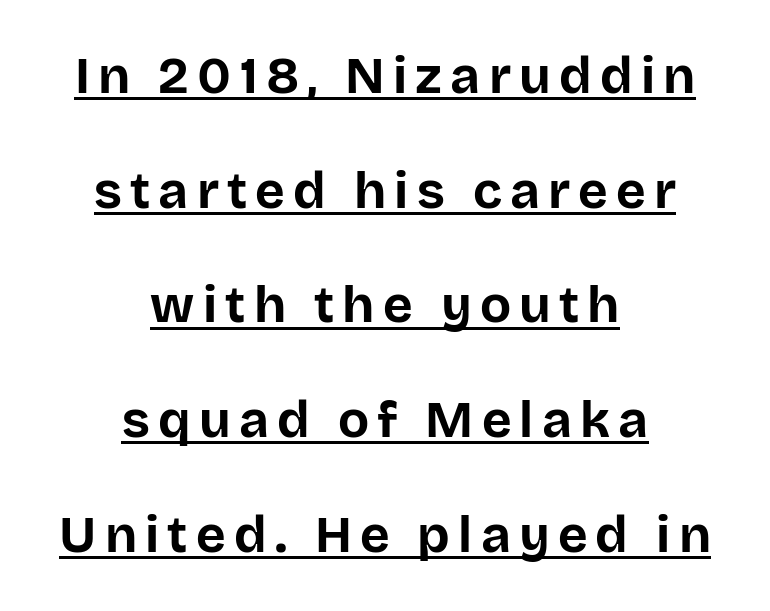
The image shows 51 px bold sans-serif type, upright; set centered, loose line spacing (2.25x), underlined; low stroke contrast and a large x-height.
